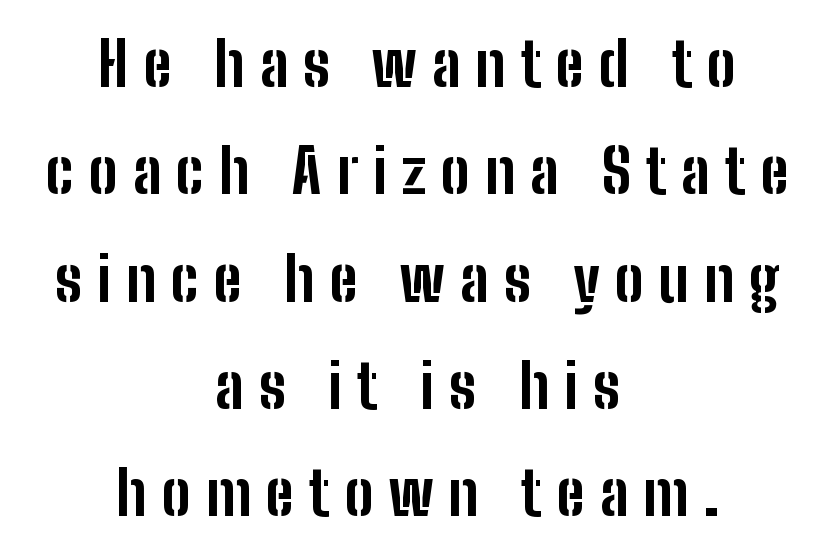
The image shows 61 px bold, condensed sans-serif type, upright; set centered, line spacing 1.76x, unusually wide letter spacing (+0.24 em), not underlined; low stroke contrast and a medium x-height.
